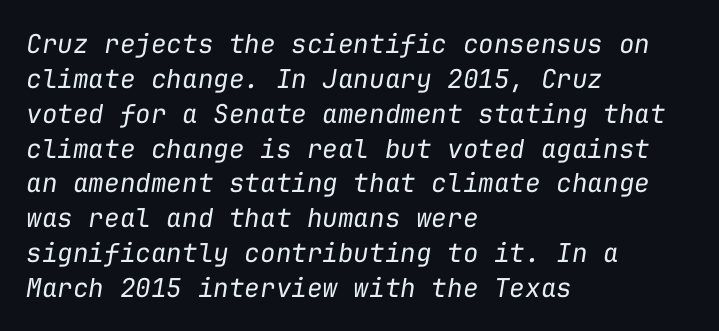
The image shows 26 px text type, italic (leaning right); set left-aligned, normal line spacing (1.34x), normal letter spacing, not underlined.
